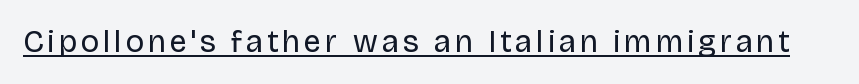
Q: Is the text bold? A: No.
Q: Is the text italic (slanted)? A: No, it is upright.
Q: Is the typeface a serif or a sans-serif typeface? A: Sans-serif.
Q: Is the text underlined? A: Yes.
Q: Width (condensed, normal, or wide)? A: Normal.
Q: Stroke contrast? A: Low.
Q: x-height? A: Large.
Q: Monospaced? A: No.
